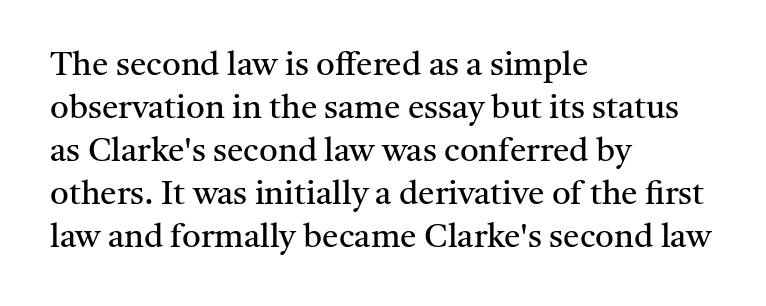
{"serif": "yes", "italic": "no", "bold": "no", "weight": "regular", "width": "normal", "stroke_contrast": "medium", "x_height": "medium", "monospaced": "no", "underline": "no", "align": "left", "line_spacing": "normal", "line_spacing_ratio": 1.3, "letter_spacing": "normal", "letter_spacing_em": 0.0, "glyph_px": 33}
